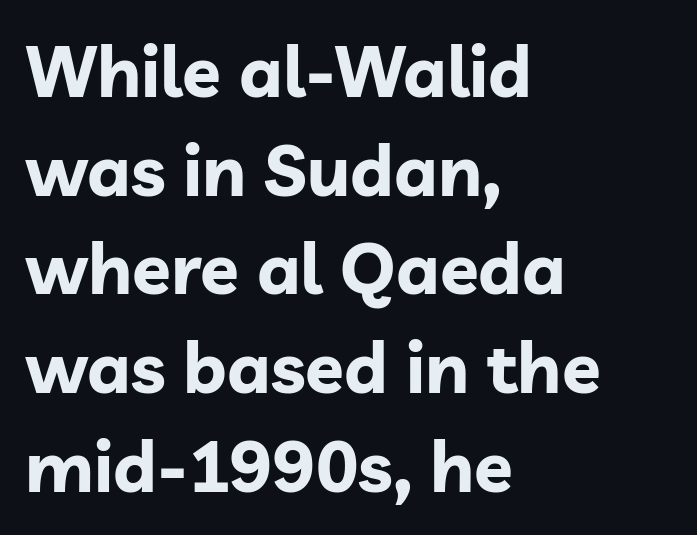
Q: Is the text bold? A: Yes.
Q: Is the text italic (slanted)? A: No, it is upright.
Q: Is the typeface a serif or a sans-serif typeface? A: Sans-serif.
Q: Is the text underlined? A: No.
Q: How is the paragraph aligned? A: Left-aligned.
Q: Is the spacing between letters normal or unusually wide? A: Normal.
Q: Is the spacing between lines tight, normal or loose? A: Normal.
Q: Width (condensed, normal, or wide)? A: Normal.
Q: Stroke contrast? A: Low.
Q: x-height? A: Medium.
Q: Monospaced? A: No.
